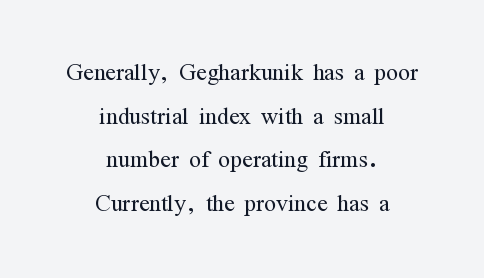
{"serif": "yes", "italic": "no", "bold": "no", "weight": "light", "width": "condensed", "stroke_contrast": "medium", "x_height": "medium", "monospaced": "no", "underline": "no", "align": "center", "line_spacing": "normal", "line_spacing_ratio": 1.41, "letter_spacing": "normal", "letter_spacing_em": 0.0, "glyph_px": 31}
